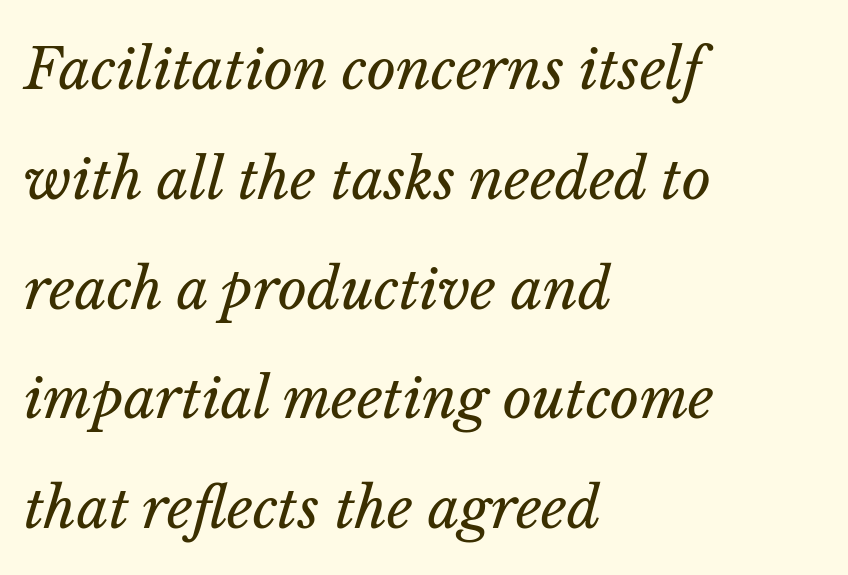
Q: Is the text bold? A: No.
Q: Is the text italic (slanted)? A: Yes, it leans right by about 14 degrees.
Q: Is the text underlined? A: No.
Q: How is the paragraph aligned? A: Left-aligned.
Q: Is the spacing between letters normal or unusually wide? A: Normal.
Q: Is the spacing between lines tight, normal or loose? A: Loose.
Q: Width (condensed, normal, or wide)? A: Normal.
Q: Stroke contrast? A: Low.
Q: x-height? A: Medium.
Q: Monospaced? A: No.
